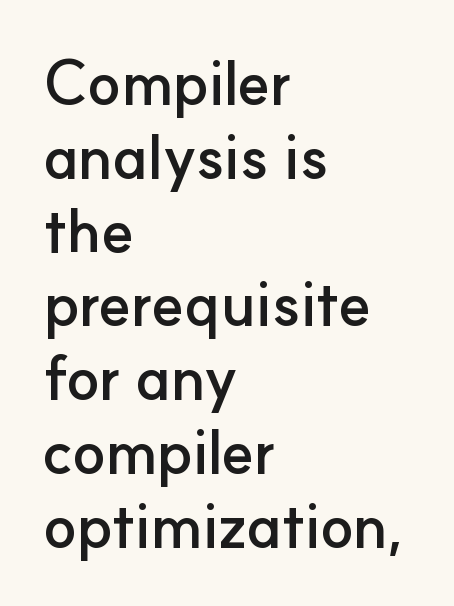
{"serif": "no", "italic": "no", "bold": "yes", "weight": "semibold", "width": "normal", "stroke_contrast": "low", "x_height": "small", "monospaced": "no", "underline": "no", "align": "left", "line_spacing_ratio": 1.21, "letter_spacing": "normal", "letter_spacing_em": 0.0, "glyph_px": 61}
